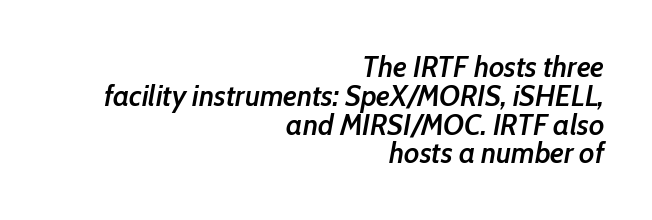
Q: Is the text bold? A: Semi-bold.
Q: Is the text italic (slanted)? A: Yes, it leans right by about 10 degrees.
Q: Is the text underlined? A: No.
Q: How is the paragraph aligned? A: Right-aligned.
Q: Is the spacing between letters normal or unusually wide? A: Normal.
Q: Is the spacing between lines tight, normal or loose? A: Tight.
Q: Width (condensed, normal, or wide)? A: Condensed.
Q: Stroke contrast? A: Low.
Q: x-height? A: Medium.
Q: Monospaced? A: No.
